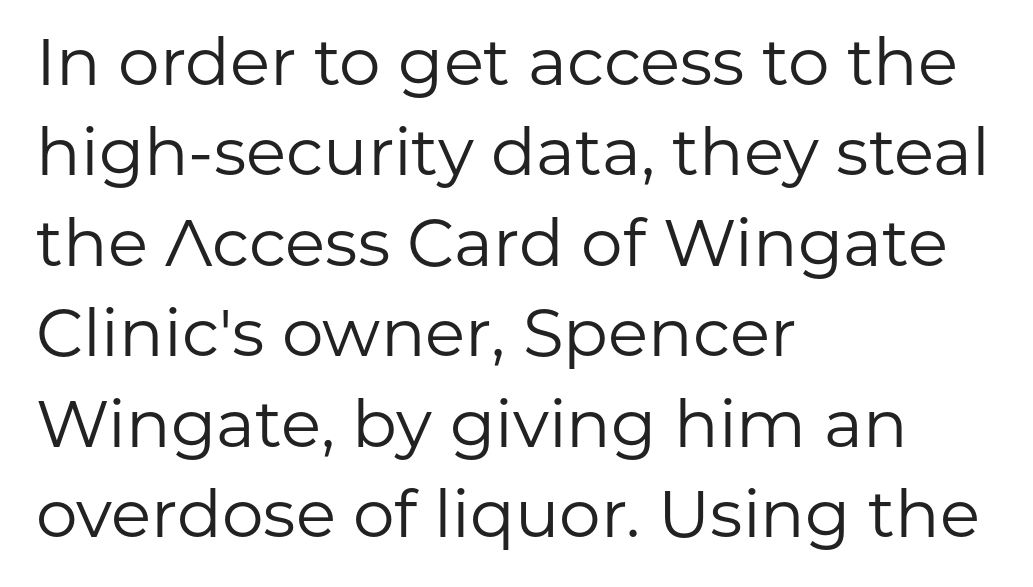
The image shows 66 px regular-weight sans-serif type, upright; set left-aligned, normal line spacing (1.37x), normal letter spacing, not underlined; low stroke contrast and a medium x-height.
